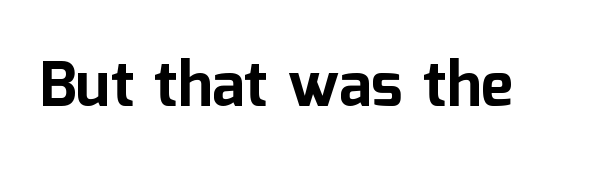
{"serif": "no", "italic": "no", "bold": "yes", "weight": "bold", "width": "normal", "stroke_contrast": "low", "x_height": "medium", "monospaced": "no", "underline": "no", "letter_spacing": "normal", "letter_spacing_em": 0.0, "glyph_px": 62}
